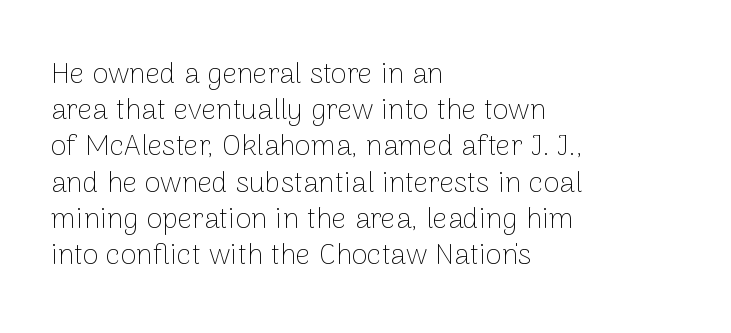
The image shows 29 px thin sans-serif type, upright; set left-aligned, normal line spacing (1.25x), normal letter spacing, not underlined; low stroke contrast and a medium x-height.
